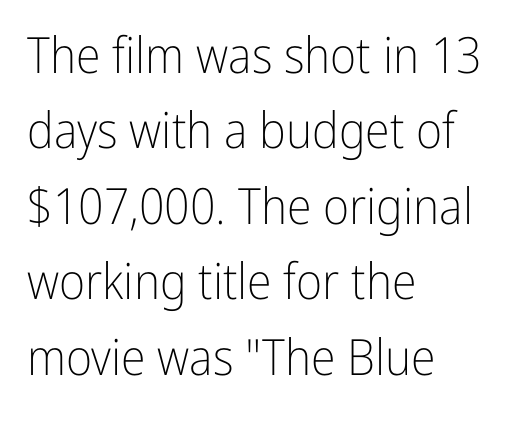
Is the letter spacing exaggerated? No — it looks like the ordinary default. The passage shown is typed in a proportional face where columns would drift. Font category for this specimen: sans-serif. This sample keeps an unexceptional amount of space between lines. The face looks like a standard text weight, possibly lighter. No italicization has been applied; the sample stays upright.
